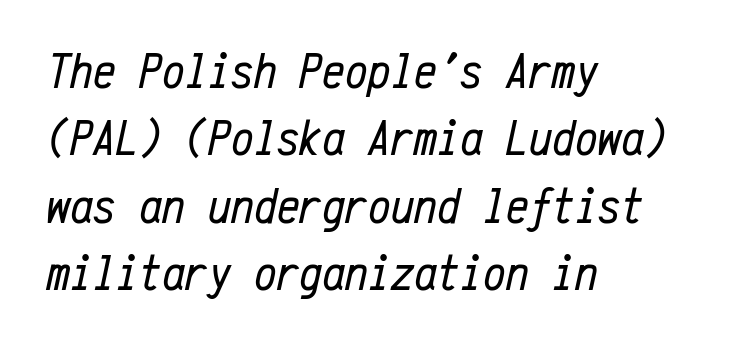
Q: Is the text bold? A: No.
Q: Is the text italic (slanted)? A: Yes, it leans right by about 12 degrees.
Q: Is the text underlined? A: No.
Q: How is the paragraph aligned? A: Left-aligned.
Q: Is the spacing between letters normal or unusually wide? A: Normal.
Q: Is the spacing between lines tight, normal or loose? A: Normal.
Q: Width (condensed, normal, or wide)? A: Condensed.
Q: Stroke contrast? A: Low.
Q: x-height? A: Medium.
Q: Monospaced? A: Yes.
